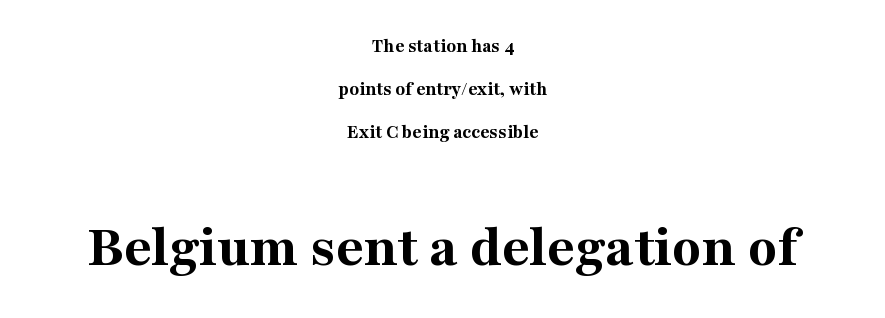
Q: Is the text bold? A: Yes.
Q: Is the text italic (slanted)? A: No, it is upright.
Q: Is the typeface a serif or a sans-serif typeface? A: Serif.
Q: Is the text underlined? A: No.
Q: How is the paragraph aligned? A: Centered.
Q: Is the spacing between letters normal or unusually wide? A: Normal.
Q: Is the spacing between lines tight, normal or loose? A: Loose.
Q: Which block of text is set in a larger size, the first (top) or the second (bottom)? A: The second (bottom) one.
Q: Width (condensed, normal, or wide)? A: Normal.
Q: Stroke contrast? A: Medium.
Q: x-height? A: Medium.
Q: Monospaced? A: No.
